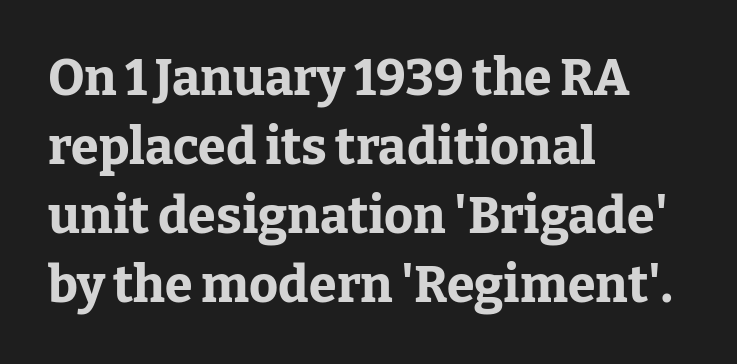
The image shows 50 px bold serif type, upright; set left-aligned, normal line spacing (1.38x), normal letter spacing, not underlined; low stroke contrast and a medium x-height.
